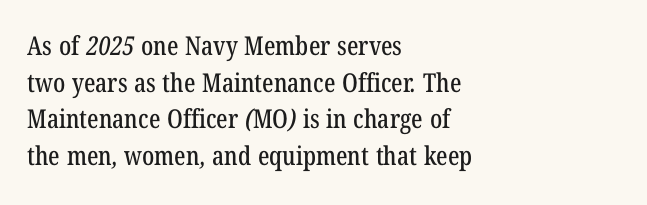
{"underline": "no", "align": "left", "line_spacing": "normal", "line_spacing_ratio": 1.41, "letter_spacing": "normal", "letter_spacing_em": 0.0, "glyph_px": 26}
